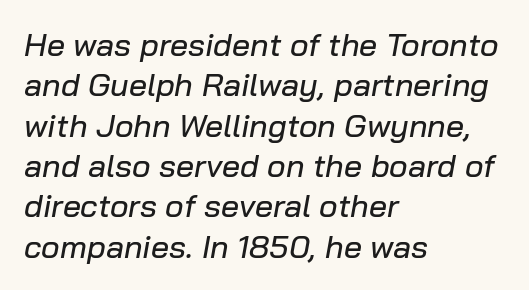
{"italic": "yes", "lean": "right", "slant_degrees": 10, "width": "normal", "stroke_contrast": "low", "x_height": "medium", "monospaced": "no", "underline": "no", "align": "left", "line_spacing": "normal", "line_spacing_ratio": 1.26, "letter_spacing": "normal", "letter_spacing_em": 0.0, "glyph_px": 32}
